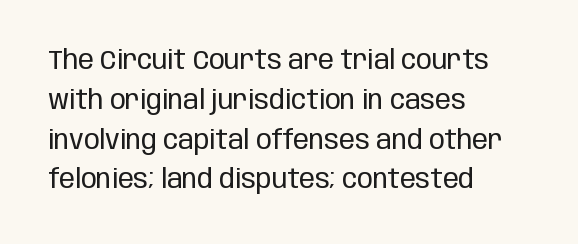
The image shows 26 px text type, upright; set left-aligned, normal line spacing (1.53x), normal letter spacing, not underlined.
